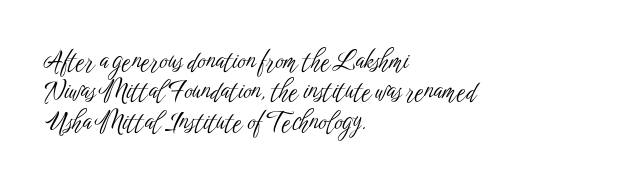
The image shows 25 px text type; set left-aligned, line spacing 1.22x, normal letter spacing, not underlined.
